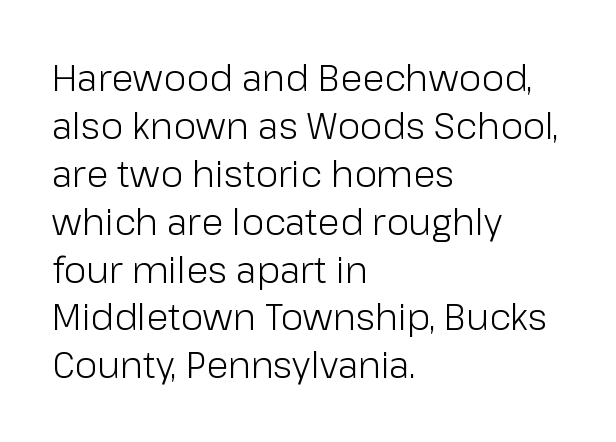
{"serif": "no", "italic": "no", "bold": "no", "weight": "light", "width": "normal", "stroke_contrast": "low", "x_height": "medium", "monospaced": "no", "underline": "no", "align": "left", "line_spacing": "normal", "line_spacing_ratio": 1.33, "letter_spacing": "normal", "letter_spacing_em": 0.0, "glyph_px": 36}
